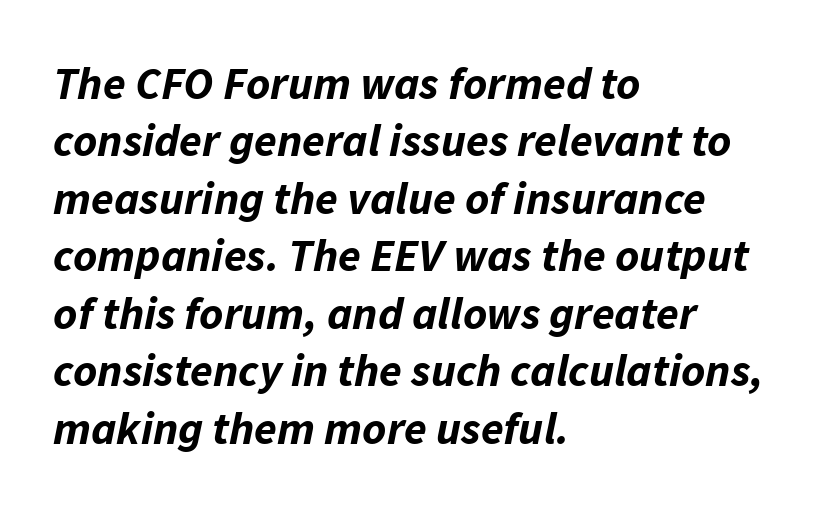
How would I describe the line gaps? Plain and ordinary. Chunky letters — that's bold for sure. The words here are not underlined. Style check: oblique. Inter-character spacing is left at the font's built-in metrics. The paragraph has a hard left edge and a soft right edge.
